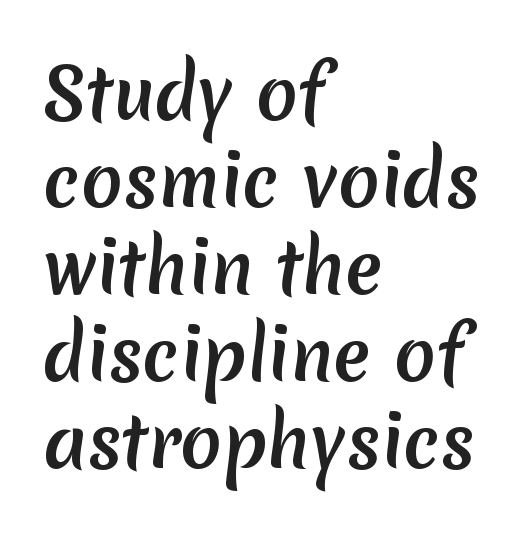
The image shows 69 px sans-serif type; set left-aligned, normal line spacing (1.26x), normal letter spacing, not underlined; medium stroke contrast and a medium x-height.
